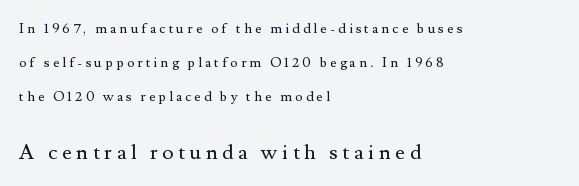
Each stroke keeps to a modest, everyday thickness or less. Larger block? The one below; the one above is distinctly smaller. Upright lettering throughout. Line starts are locked; line ends wander. Check the space under the baseline: it is left empty. The line texture is sparse and dotted thanks to wide tracking.
